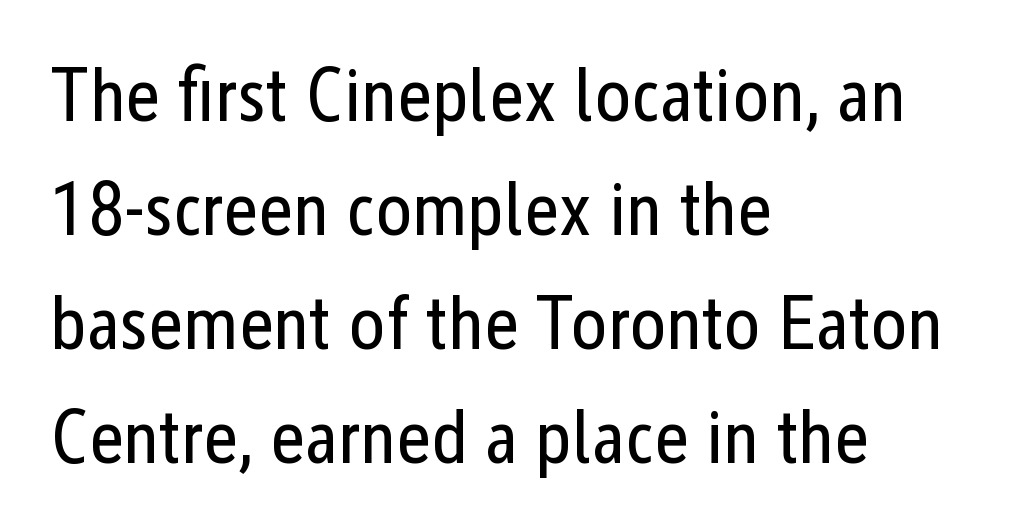
Q: Is the text bold? A: No.
Q: Is the text italic (slanted)? A: No, it is upright.
Q: Is the typeface a serif or a sans-serif typeface? A: Sans-serif.
Q: Is the text underlined? A: No.
Q: How is the paragraph aligned? A: Left-aligned.
Q: Is the spacing between letters normal or unusually wide? A: Normal.
Q: Is the spacing between lines tight, normal or loose? A: Normal.
Q: Width (condensed, normal, or wide)? A: Condensed.
Q: Stroke contrast? A: Low.
Q: x-height? A: Medium.
Q: Monospaced? A: No.
